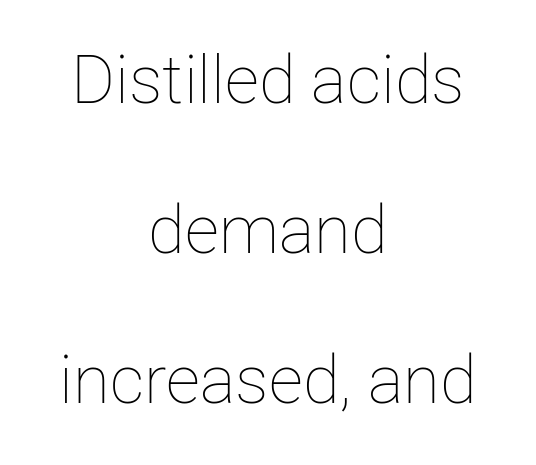
Short note: letters normally spaced. The passage shown is typed in a proportional face where columns would drift. Each row of text sits above clean, open space. Airy leading. The text block is weighted toward neither margin, spreading evenly from the middle. Unlike italic type, these characters show no tilt at all.
